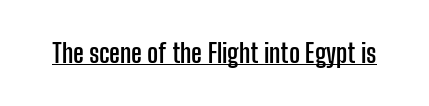
{"italic": "no", "bold": "yes", "underline": "yes", "letter_spacing": "normal", "letter_spacing_em": 0.0, "glyph_px": 26}
